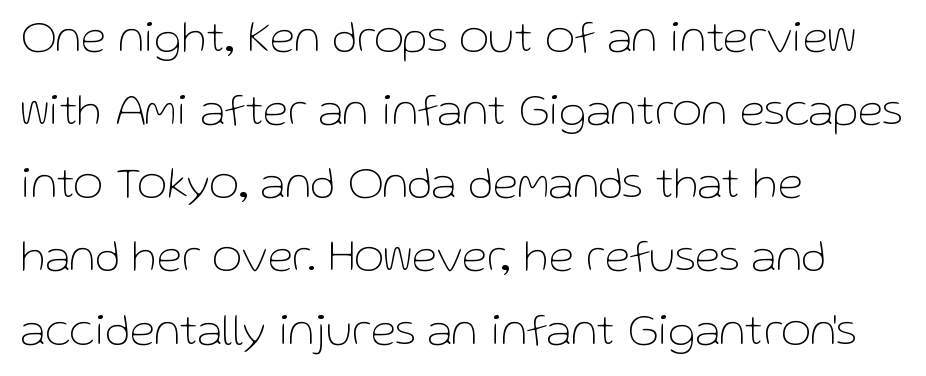
The compositor pushed each line to the left boundary. Here the designer chose a conventional face with non-uniform glyph widths. This sample uses plain, unmodified letter spacing. Vertical strokes here are truly vertical. Weight class: somewhere from thin through regular.
